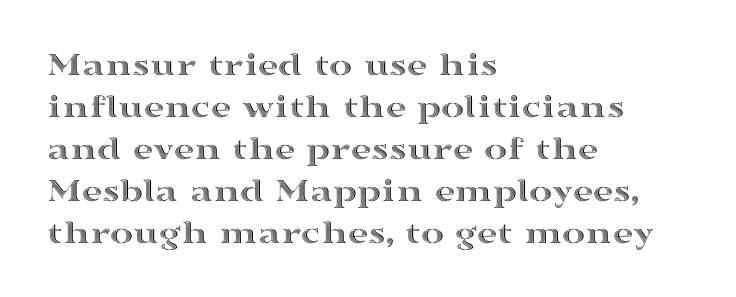
{"italic": "no", "width": "wide", "x_height": "medium", "monospaced": "no", "underline": "no", "align": "left", "line_spacing_ratio": 1.2, "letter_spacing": "normal", "letter_spacing_em": 0.0, "glyph_px": 35}
